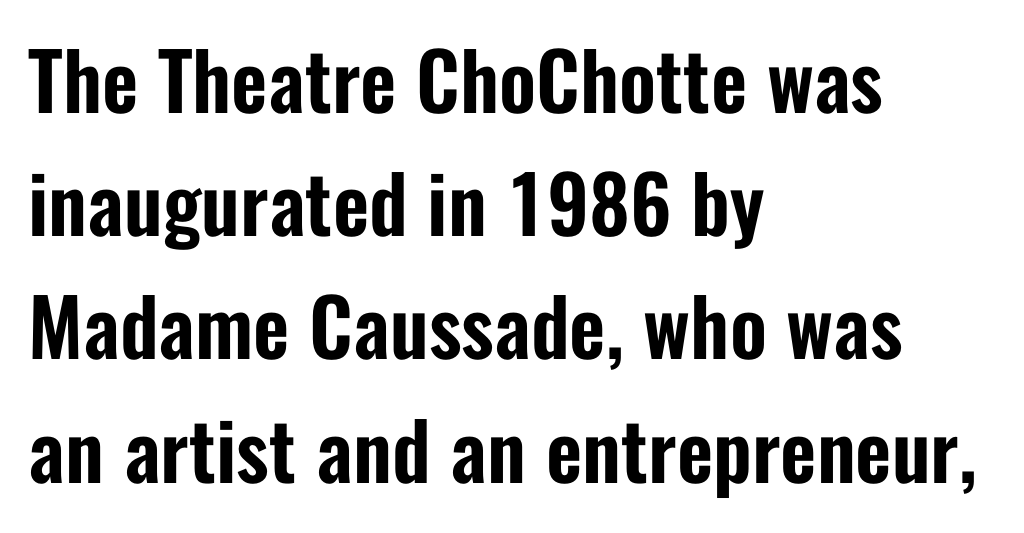
Q: Is the text italic (slanted)? A: No, it is upright.
Q: Is the typeface a serif or a sans-serif typeface? A: Sans-serif.
Q: Is the text underlined? A: No.
Q: How is the paragraph aligned? A: Left-aligned.
Q: Is the spacing between letters normal or unusually wide? A: Normal.
Q: Is the spacing between lines tight, normal or loose? A: Normal.
Q: Width (condensed, normal, or wide)? A: Condensed.
Q: Stroke contrast? A: Low.
Q: x-height? A: Medium.
Q: Monospaced? A: No.
